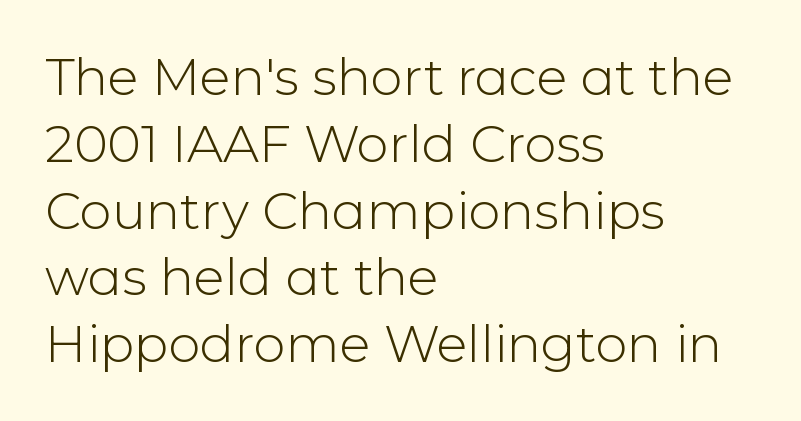
Q: Is the text bold? A: No.
Q: Is the text italic (slanted)? A: No, it is upright.
Q: Is the typeface a serif or a sans-serif typeface? A: Sans-serif.
Q: Is the text underlined? A: No.
Q: How is the paragraph aligned? A: Left-aligned.
Q: Is the spacing between letters normal or unusually wide? A: Normal.
Q: Is the spacing between lines tight, normal or loose? A: Normal.
Q: Width (condensed, normal, or wide)? A: Normal.
Q: Stroke contrast? A: Low.
Q: x-height? A: Medium.
Q: Monospaced? A: No.
